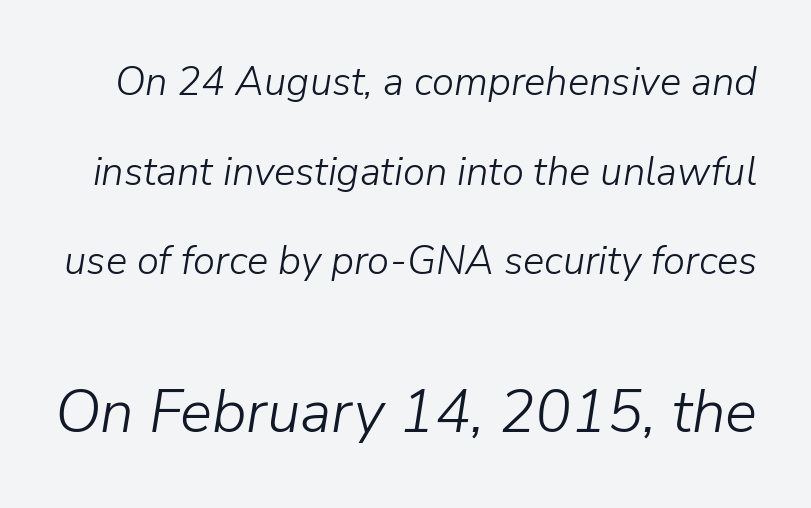
Q: Is the text bold? A: No.
Q: Is the text italic (slanted)? A: Yes, it leans right by about 9 degrees.
Q: Is the text underlined? A: No.
Q: Is the spacing between letters normal or unusually wide? A: Normal.
Q: Is the spacing between lines tight, normal or loose? A: Loose.
Q: Which block of text is set in a larger size, the first (top) or the second (bottom)? A: The second (bottom) one.
Q: Width (condensed, normal, or wide)? A: Normal.
Q: Stroke contrast? A: Low.
Q: x-height? A: Medium.
Q: Monospaced? A: No.
